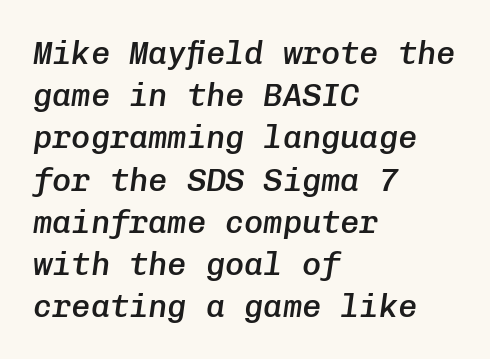
{"italic": "yes", "lean": "right", "slant_degrees": 8, "bold": "semi", "weight": "semibold", "width": "normal", "stroke_contrast": "low", "x_height": "medium", "monospaced": "yes", "underline": "no", "align": "left", "line_spacing": "normal", "line_spacing_ratio": 1.32, "letter_spacing": "normal", "letter_spacing_em": 0.0, "glyph_px": 32}
